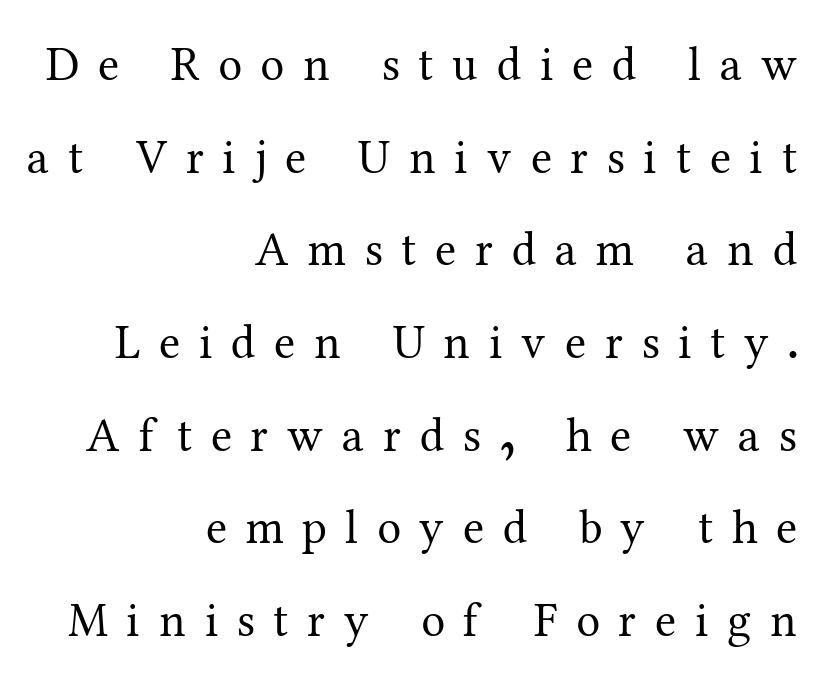
The image shows 48 px regular-weight serif type, upright; set right-aligned, loose line spacing (1.93x), unusually wide letter spacing (+0.39 em), not underlined; medium stroke contrast and a medium x-height.
